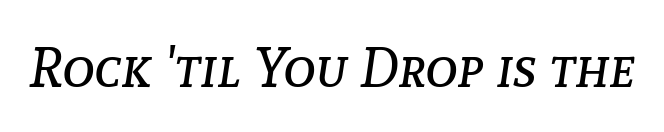
Q: Is the text bold? A: No.
Q: Is the text italic (slanted)? A: Yes, it leans right by about 8 degrees.
Q: Is the text underlined? A: No.
Q: Is the spacing between letters normal or unusually wide? A: Normal.
Q: Width (condensed, normal, or wide)? A: Normal.
Q: Stroke contrast? A: Low.
Q: x-height? A: Medium.
Q: Monospaced? A: No.
